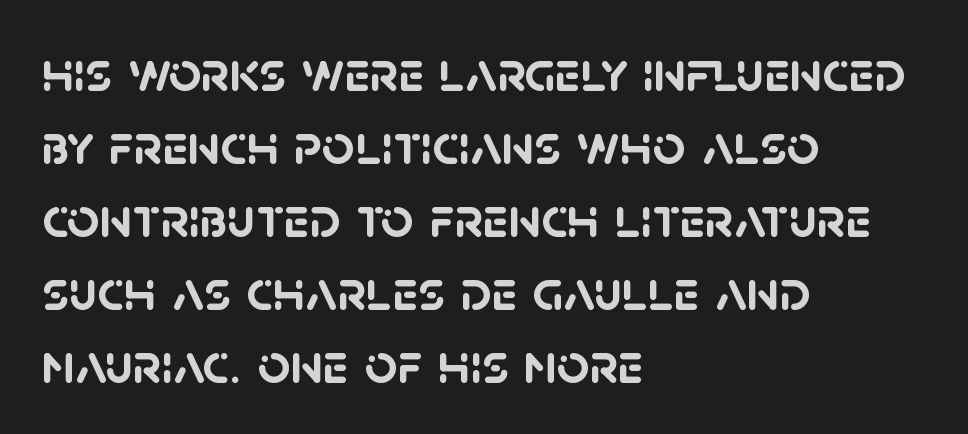
Think of a printed novel: that variable character pitch is what you see here. Rows of type keep a routine distance in the vertical direction. On the weight axis this lands at bold, roughly 700. The area under the type is left untouched. What stands out about the letter spacing? Nothing — it is the standard amount.
